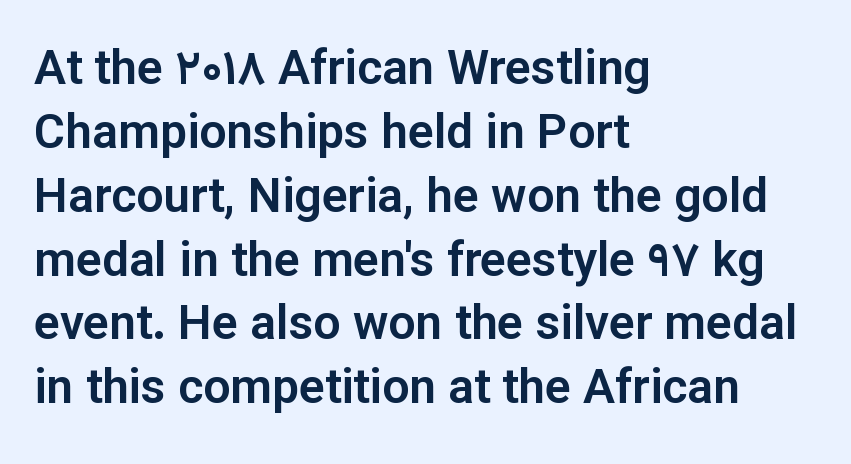
{"serif": "no", "italic": "no", "width": "normal", "stroke_contrast": "low", "x_height": "medium", "monospaced": "no", "underline": "no", "align": "left", "line_spacing": "normal", "line_spacing_ratio": 1.33, "letter_spacing": "normal", "letter_spacing_em": 0.0, "glyph_px": 48}
